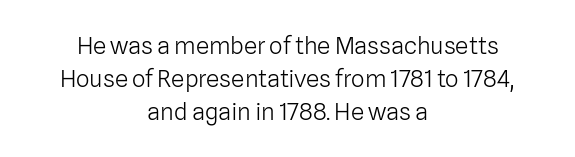
The image shows 24 px text type, upright; set centered, normal line spacing (1.37x), normal letter spacing, not underlined.
